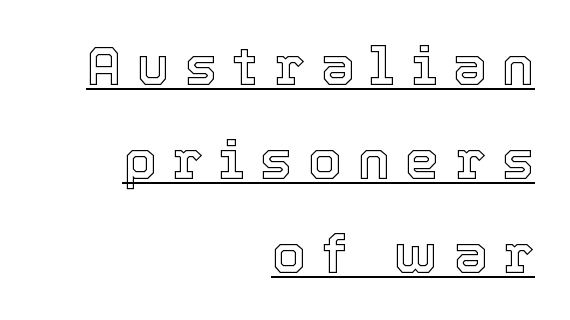
The image shows 54 px text type, upright; set right-aligned, line spacing 1.74x, unusually wide letter spacing (+0.29 em), underlined; a medium x-height.
